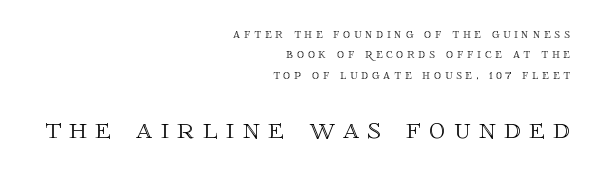
Q: Is the text italic (slanted)? A: No, it is upright.
Q: Is the text underlined? A: No.
Q: How is the paragraph aligned? A: Right-aligned.
Q: Is the spacing between letters normal or unusually wide? A: Unusually wide.
Q: Is the spacing between lines tight, normal or loose? A: Normal.
Q: Which block of text is set in a larger size, the first (top) or the second (bottom)? A: The second (bottom) one.
Q: Width (condensed, normal, or wide)? A: Normal.
Q: x-height? A: Large.
Q: Monospaced? A: No.
